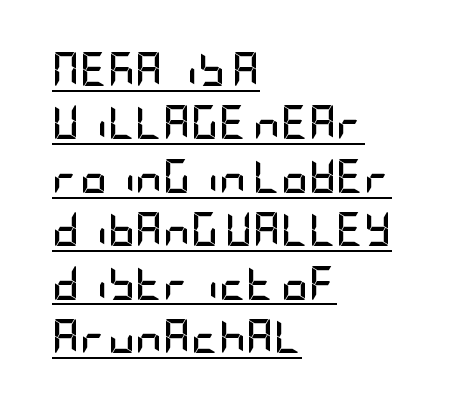
The image shows 34 px semibold, condensed sans-serif type, upright; set left-aligned, normal line spacing (1.57x), normal letter spacing, underlined; low stroke contrast and a large x-height.
